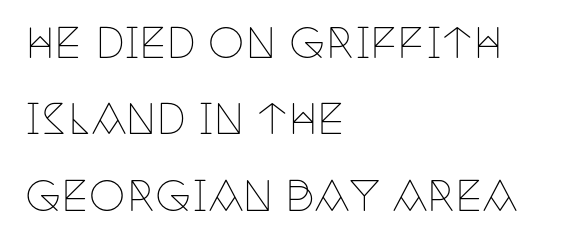
Q: Is the text bold? A: No.
Q: Is the text italic (slanted)? A: No, it is upright.
Q: Is the typeface a serif or a sans-serif typeface? A: Serif.
Q: Is the text underlined? A: No.
Q: How is the paragraph aligned? A: Left-aligned.
Q: Is the spacing between letters normal or unusually wide? A: Normal.
Q: Width (condensed, normal, or wide)? A: Condensed.
Q: Stroke contrast? A: Low.
Q: x-height? A: Large.
Q: Monospaced? A: No.
